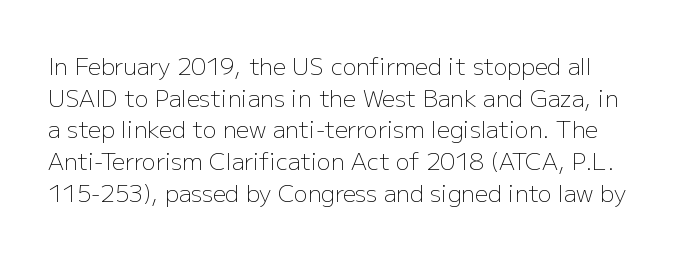
Only glyphs here, with clear space below each row. These lines sit exactly where default settings would place them. Stem width sits at or under what a default text font uses. You can tell it's not italic because the verticals are truly vertical.
